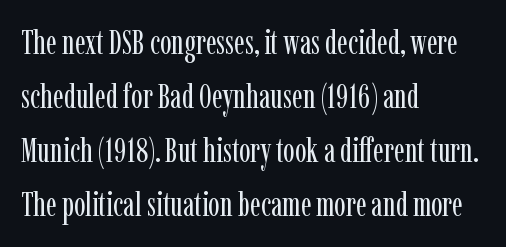
{"serif": "yes", "italic": "no", "bold": "no", "weight": "regular", "width": "condensed", "stroke_contrast": "low", "x_height": "medium", "monospaced": "no", "underline": "no", "align": "left", "line_spacing": "normal", "line_spacing_ratio": 1.59, "letter_spacing": "normal", "letter_spacing_em": 0.0, "glyph_px": 34}
